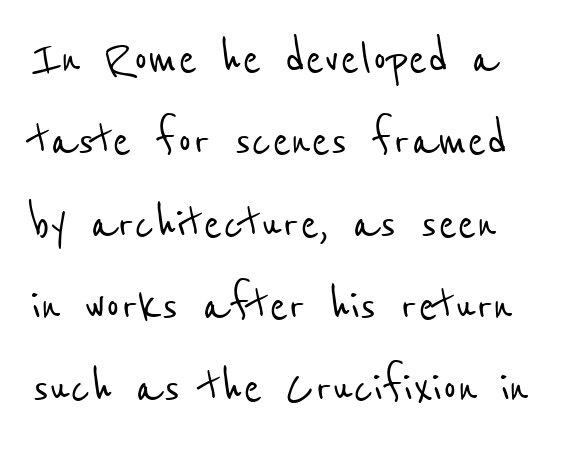
The image shows 56 px condensed sans-serif type; set normal line spacing (1.47x), normal letter spacing, not underlined; low stroke contrast and a medium x-height.
